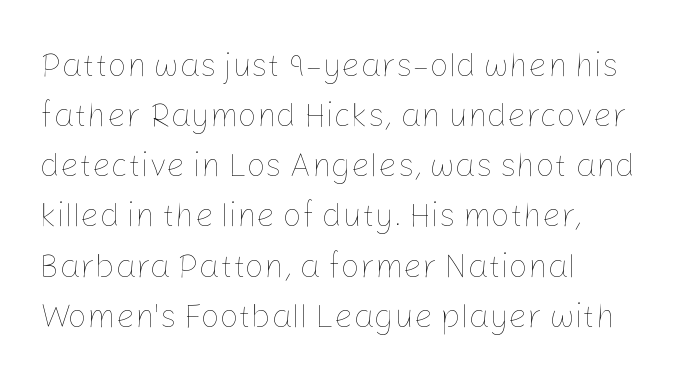
Q: Is the text bold? A: No.
Q: Is the text italic (slanted)? A: No, it is upright.
Q: Is the text underlined? A: No.
Q: How is the paragraph aligned? A: Left-aligned.
Q: Is the spacing between letters normal or unusually wide? A: Normal.
Q: Is the spacing between lines tight, normal or loose? A: Normal.
Q: Width (condensed, normal, or wide)? A: Normal.
Q: Stroke contrast? A: Low.
Q: x-height? A: Medium.
Q: Monospaced? A: No.
